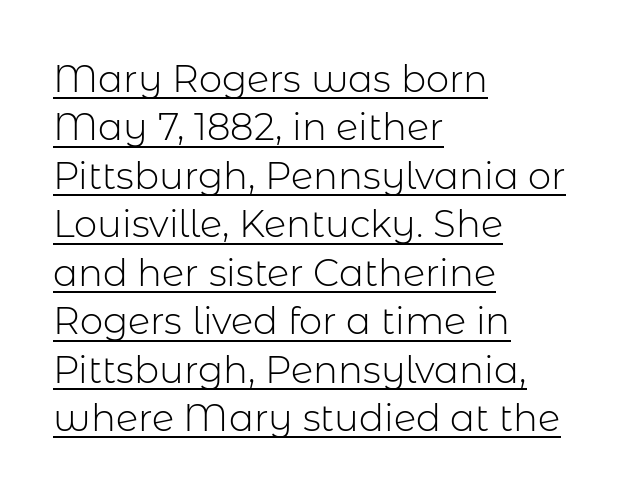
The image shows 37 px light sans-serif type, upright; set left-aligned, normal line spacing (1.31x), normal letter spacing, underlined; low stroke contrast and a medium x-height.
